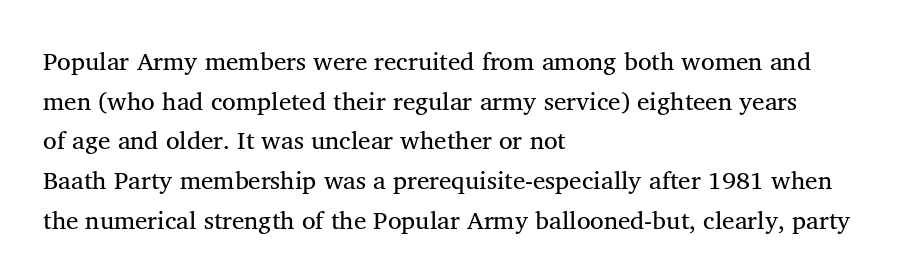
No italicization has been applied; the sample stays upright. Which margin do the lines hug? The left one — the right edge is uneven. Interline gaps are of average width in this sample. Descender tails drop into unmarked territory.
